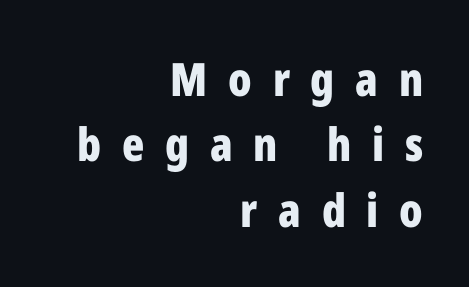
Every character sits straight up, as roman type does. The rendering uses natural spacing where letterforms have individual widths. The tracking jumps out immediately: characters are airy and widely separated. Honestly, there is no underline to notice here at all. No feet cap the strokes, marking this as sans-serif type. Summary of vertical rhythm: regular, with standard interline spacing.
